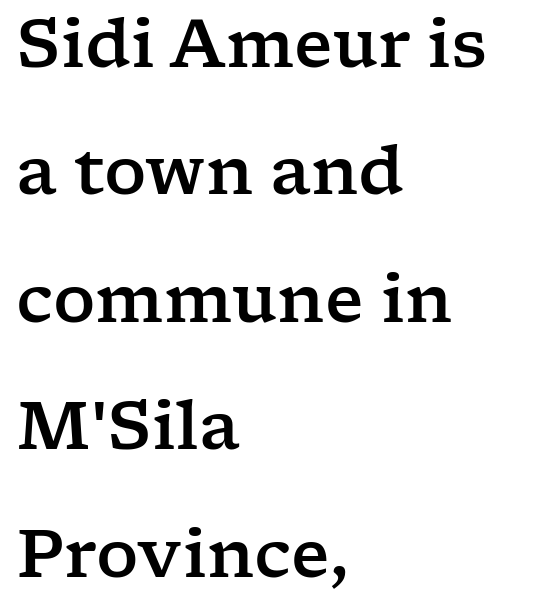
Proportional: the letters do not fall into vertical columns. Baseline-to-baseline distance is far greater than the letter height. Quick note: underline off. In terms of posture, this sample is upright. Alignment: flush left. Font category for this specimen: serif.
